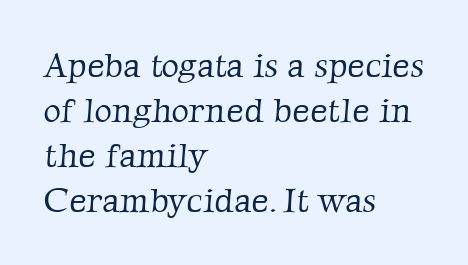
{"serif": "yes", "bold": "no", "weight": "light", "width": "normal", "stroke_contrast": "low", "x_height": "medium", "monospaced": "no", "underline": "no", "align": "left", "line_spacing": "normal", "line_spacing_ratio": 1.32, "letter_spacing": "normal", "letter_spacing_em": 0.0, "glyph_px": 34}
